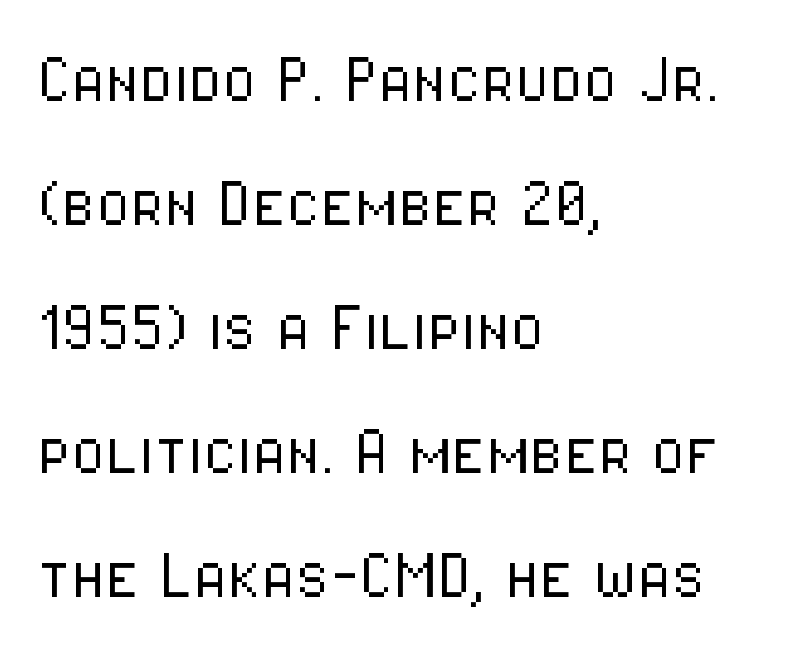
Q: Is the text bold? A: No.
Q: Is the text italic (slanted)? A: No, it is upright.
Q: Is the typeface a serif or a sans-serif typeface? A: Sans-serif.
Q: Is the text underlined? A: No.
Q: How is the paragraph aligned? A: Left-aligned.
Q: Is the spacing between letters normal or unusually wide? A: Normal.
Q: Is the spacing between lines tight, normal or loose? A: Normal.
Q: Width (condensed, normal, or wide)? A: Condensed.
Q: Stroke contrast? A: Low.
Q: x-height? A: Medium.
Q: Monospaced? A: No.
